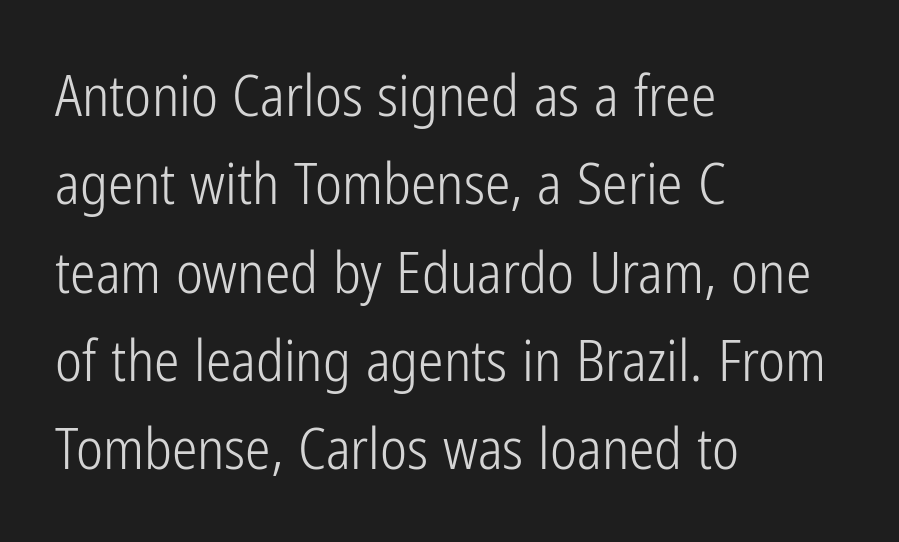
Q: Is the text bold? A: No.
Q: Is the text italic (slanted)? A: No, it is upright.
Q: Is the typeface a serif or a sans-serif typeface? A: Sans-serif.
Q: Is the text underlined? A: No.
Q: How is the paragraph aligned? A: Left-aligned.
Q: Is the spacing between letters normal or unusually wide? A: Normal.
Q: Is the spacing between lines tight, normal or loose? A: Normal.
Q: Width (condensed, normal, or wide)? A: Condensed.
Q: Stroke contrast? A: Low.
Q: x-height? A: Medium.
Q: Monospaced? A: No.
